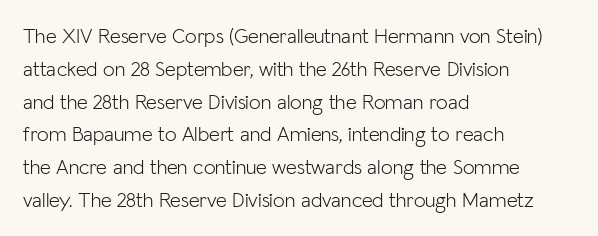
{"italic": "no", "bold": "no", "underline": "no", "align": "left", "line_spacing": "normal", "line_spacing_ratio": 1.56, "letter_spacing": "normal", "letter_spacing_em": 0.0, "glyph_px": 21}
